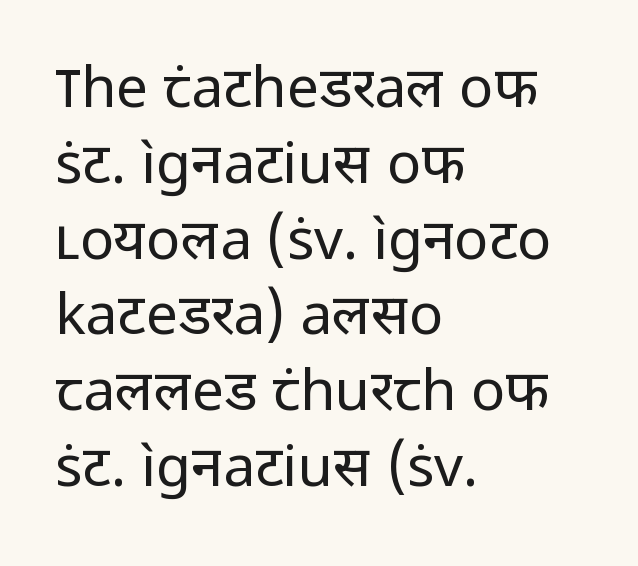
Each row of text sits above clean, open space. Where is the straight margin? On the left. This rendering employs a face without finishing strokes, i.e., a sans-serif. Spacing verdict: proportional, widths tailored to each character. Stems and bowls with no extra thickness — not bold.
